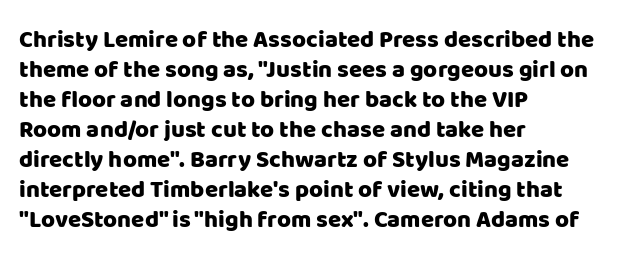
Q: Is the text italic (slanted)? A: No, it is upright.
Q: Is the text underlined? A: No.
Q: How is the paragraph aligned? A: Left-aligned.
Q: Is the spacing between letters normal or unusually wide? A: Normal.
Q: Is the spacing between lines tight, normal or loose? A: Normal.
